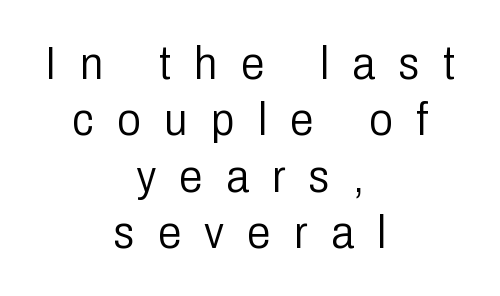
Each letter keeps its own natural width here, so spacing adapts to shape. In CSS terms this would be text-align: center. Characters remain perfectly vertical along every line. The typeface chosen for these lines omits serifs. Beneath every word, the page is bare.
